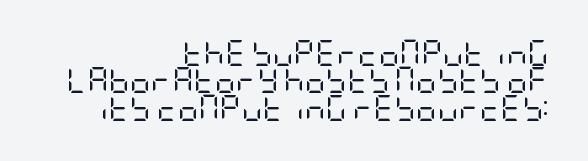
{"italic": "no", "bold": "no", "underline": "no", "align": "right", "line_spacing": "tight", "line_spacing_ratio": 1.05, "letter_spacing": "normal", "letter_spacing_em": 0.0, "glyph_px": 26}
